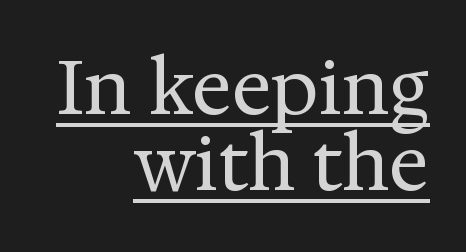
{"serif": "yes", "italic": "no", "bold": "no", "weight": "regular", "width": "normal", "stroke_contrast": "medium", "x_height": "medium", "monospaced": "no", "underline": "yes", "align": "right", "line_spacing": "tight", "line_spacing_ratio": 1.02, "letter_spacing": "normal", "letter_spacing_em": 0.0, "glyph_px": 75}
